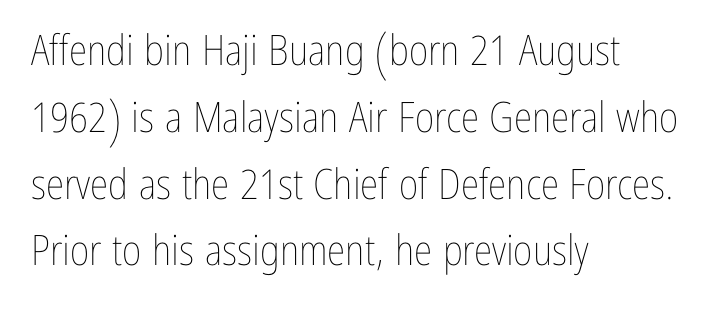
{"italic": "no", "bold": "no", "weight": "thin", "width": "condensed", "stroke_contrast": "low", "x_height": "medium", "monospaced": "no", "underline": "no", "align": "left", "line_spacing": "normal", "line_spacing_ratio": 1.59, "letter_spacing": "normal", "letter_spacing_em": 0.0, "glyph_px": 42}
